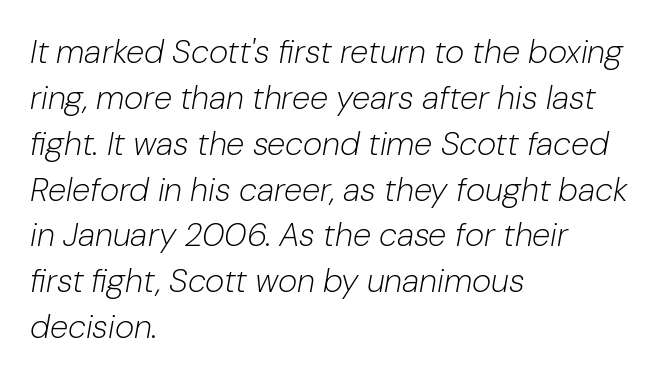
The image shows 33 px light type, italic (leaning right); set left-aligned, normal line spacing (1.39x), normal letter spacing, not underlined; low stroke contrast and a medium x-height.
